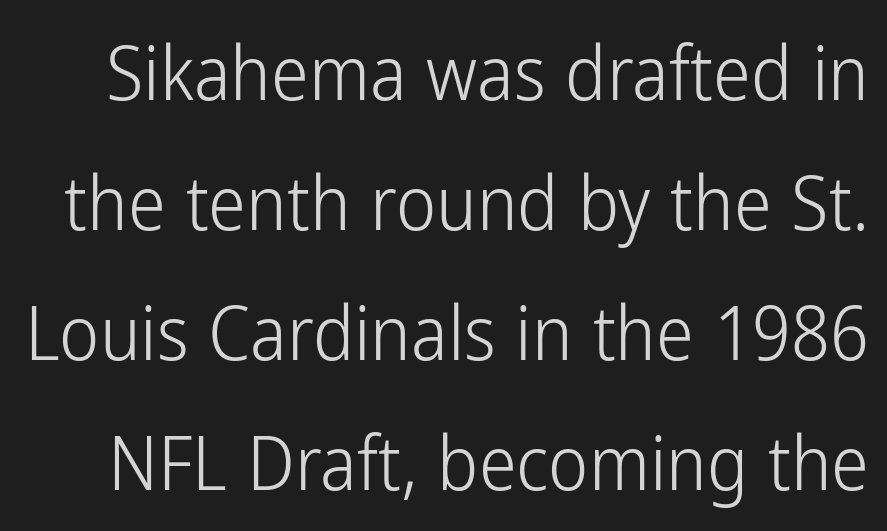
The image shows 76 px light, condensed sans-serif type, upright; set line spacing 1.71x, normal letter spacing, not underlined; low stroke contrast and a medium x-height.
